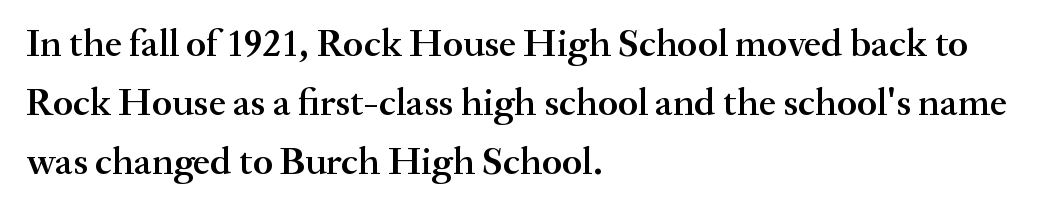
{"serif": "yes", "italic": "no", "bold": "semi", "weight": "semibold", "width": "normal", "stroke_contrast": "medium", "x_height": "small", "monospaced": "no", "underline": "no", "align": "left", "line_spacing": "normal", "line_spacing_ratio": 1.51, "letter_spacing": "normal", "letter_spacing_em": 0.0, "glyph_px": 39}
